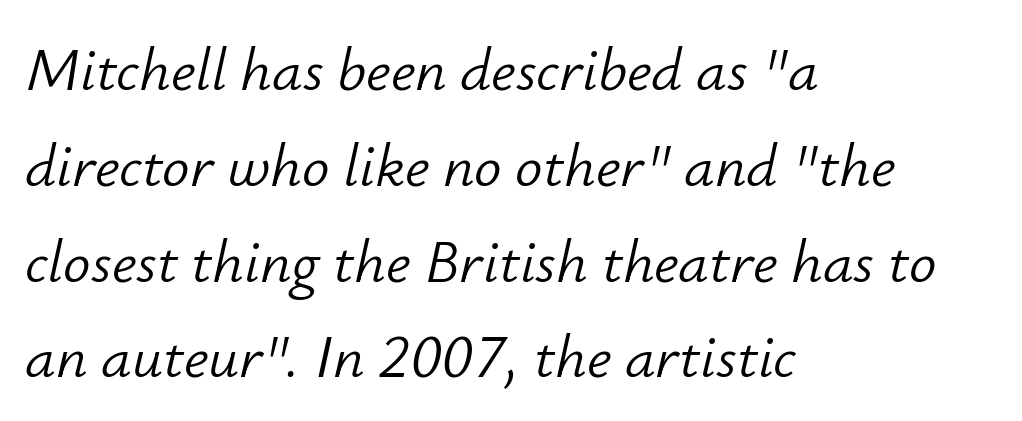
Is this a fixed-width face? No — the glyphs have proportional, varying widths. These glyphs show unthickened strokes, regular width or finer. Evenly set lines give the paragraph a standard silhouette. One-word summary of the alignment: left. These lines were composed using italics. Glance below the letters and you will spot only blank space.
